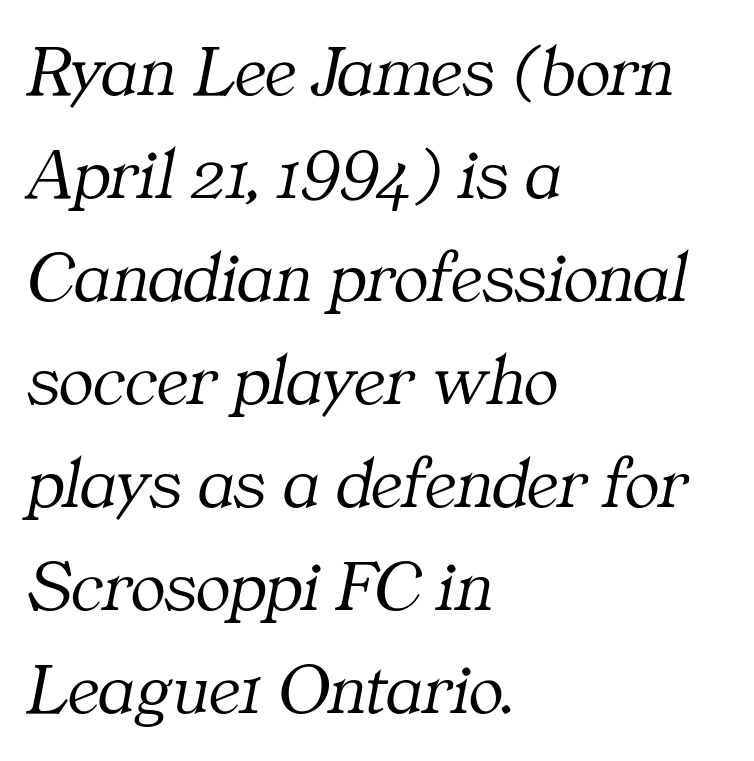
Q: Is the text bold? A: No.
Q: Is the text italic (slanted)? A: Yes, it leans right by about 11 degrees.
Q: Is the typeface a serif or a sans-serif typeface? A: Serif.
Q: Is the text underlined? A: No.
Q: How is the paragraph aligned? A: Left-aligned.
Q: Is the spacing between letters normal or unusually wide? A: Normal.
Q: Is the spacing between lines tight, normal or loose? A: Normal.
Q: Width (condensed, normal, or wide)? A: Normal.
Q: Stroke contrast? A: Medium.
Q: x-height? A: Medium.
Q: Monospaced? A: No.
